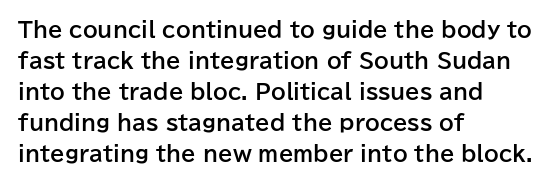
The image shows 21 px bold type, upright; set left-aligned, normal line spacing (1.48x), normal letter spacing, not underlined.
